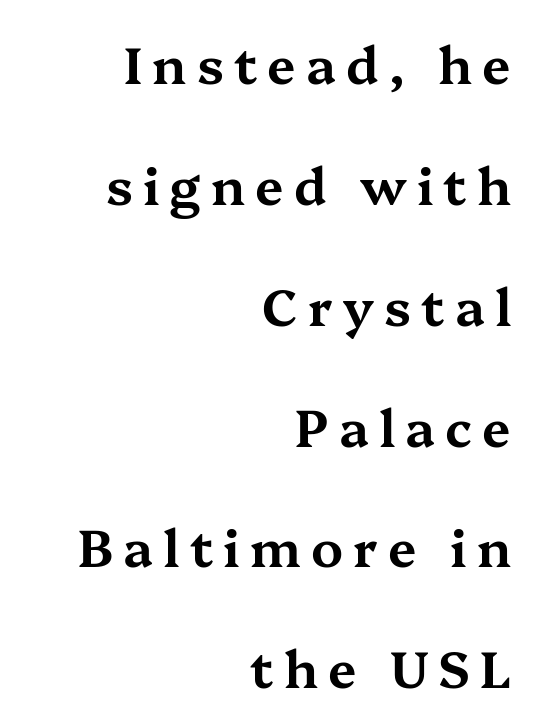
Q: Is the text italic (slanted)? A: No, it is upright.
Q: Is the typeface a serif or a sans-serif typeface? A: Serif.
Q: Is the text underlined? A: No.
Q: How is the paragraph aligned? A: Right-aligned.
Q: Is the spacing between letters normal or unusually wide? A: Unusually wide.
Q: Is the spacing between lines tight, normal or loose? A: Loose.
Q: Width (condensed, normal, or wide)? A: Wide.
Q: Stroke contrast? A: Medium.
Q: x-height? A: Medium.
Q: Monospaced? A: No.
